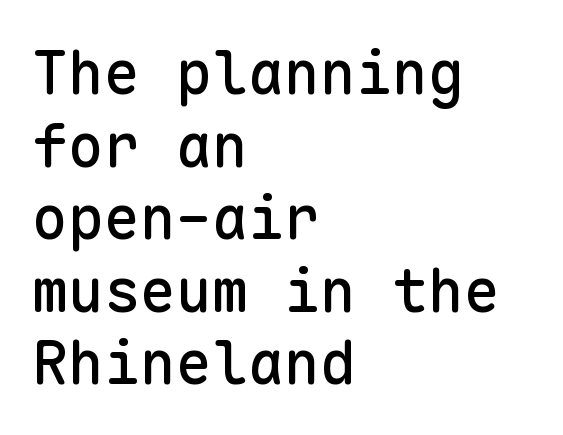
{"serif": "no", "italic": "no", "width": "normal", "stroke_contrast": "low", "x_height": "medium", "monospaced": "yes", "underline": "no", "align": "left", "line_spacing_ratio": 1.21, "letter_spacing": "normal", "letter_spacing_em": 0.0, "glyph_px": 60}
